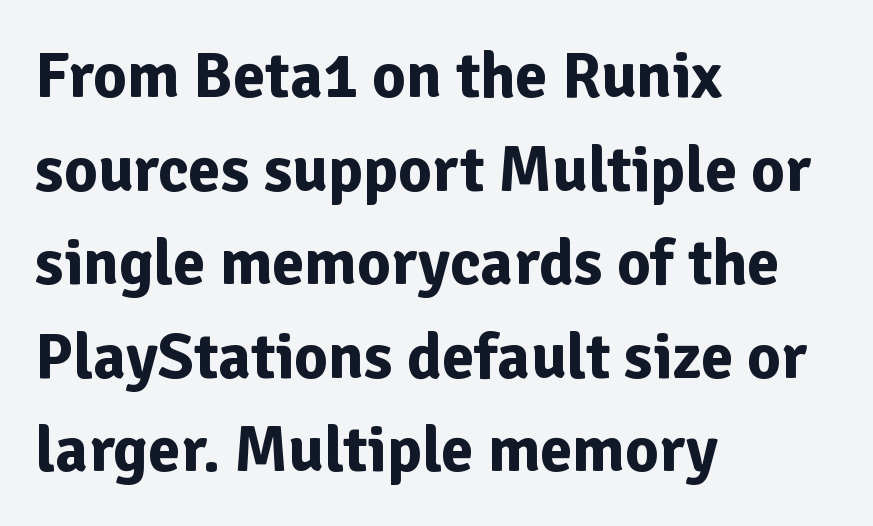
Look at the stroke-to-counter ratio: heavy, a bold. A typesetter would mark this as roman, not italic. Each letter keeps its own natural width here, so spacing adapts to shape. A typesetter would call this leading conventional body-copy spacing. Short and long lines alike share a common starting point at left.
